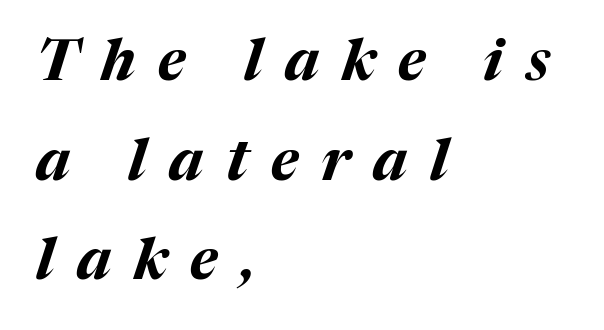
Q: Is the text bold? A: Yes.
Q: Is the text italic (slanted)? A: Yes, it leans right by about 17 degrees.
Q: Is the text underlined? A: No.
Q: How is the paragraph aligned? A: Left-aligned.
Q: Is the spacing between letters normal or unusually wide? A: Unusually wide.
Q: Width (condensed, normal, or wide)? A: Normal.
Q: Stroke contrast? A: Medium.
Q: x-height? A: Medium.
Q: Monospaced? A: No.
